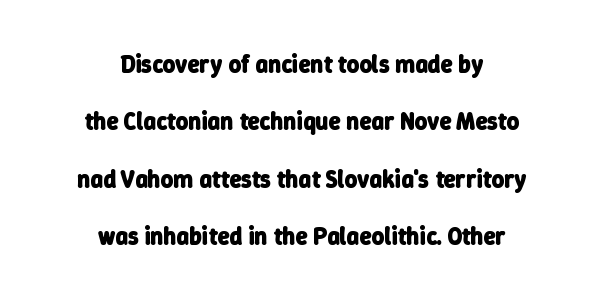
{"bold": "yes", "underline": "no", "align": "center", "line_spacing": "loose", "line_spacing_ratio": 2.39, "letter_spacing": "normal", "letter_spacing_em": 0.0, "glyph_px": 24}
